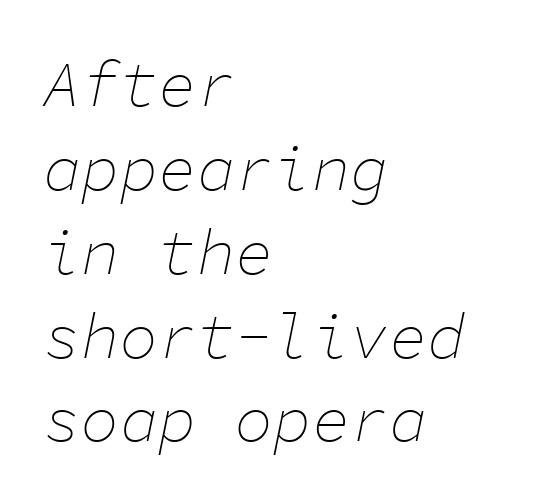
The zone under the glyphs is completely vacant. Teacher's note: observe the even left margin — that is flush-left alignment. When letters slant like this, we call the style italic. The designer left line spacing at the default. There is no visible air inserted between adjacent glyphs. Here the designer chose a console-style face with uniform glyph widths.
